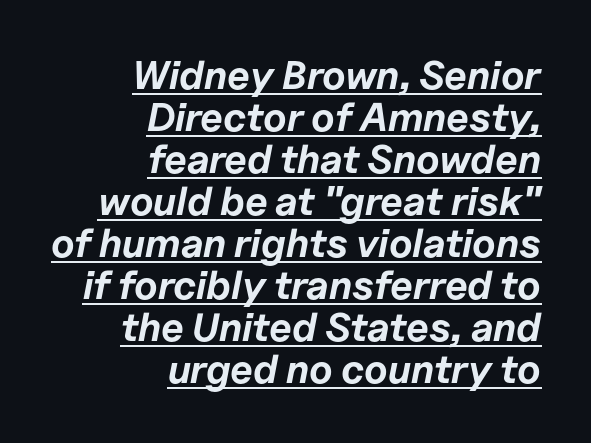
{"italic": "yes", "lean": "right", "slant_degrees": 11, "bold": "yes", "weight": "bold", "width": "normal", "stroke_contrast": "low", "x_height": "medium", "monospaced": "no", "underline": "yes", "align": "right", "line_spacing": "tight", "line_spacing_ratio": 1.05, "letter_spacing": "normal", "letter_spacing_em": 0.0, "glyph_px": 40}
